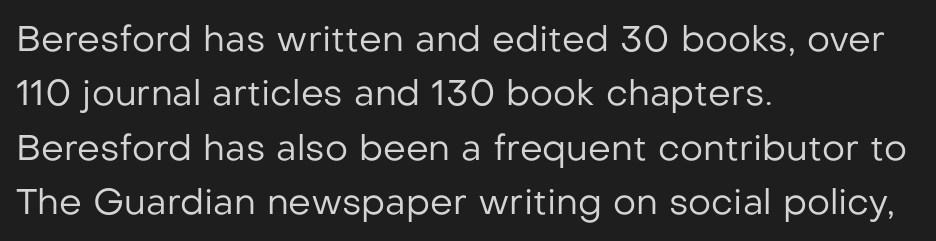
The image shows 36 px regular-weight sans-serif type, upright; set left-aligned, normal line spacing (1.51x), normal letter spacing, not underlined; low stroke contrast and a medium x-height.
